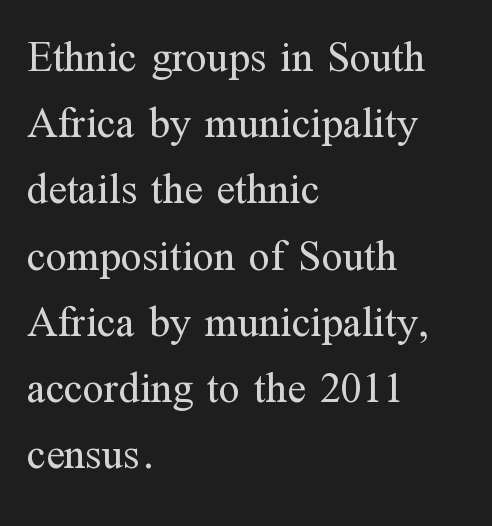
{"serif": "yes", "italic": "no", "bold": "no", "weight": "regular", "width": "normal", "stroke_contrast": "medium", "x_height": "medium", "monospaced": "no", "underline": "no", "align": "left", "line_spacing": "normal", "line_spacing_ratio": 1.54, "letter_spacing": "normal", "letter_spacing_em": 0.0, "glyph_px": 43}
